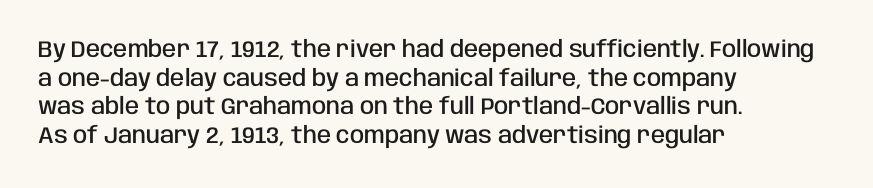
{"italic": "no", "bold": "semi", "underline": "no", "align": "left", "line_spacing": "normal", "line_spacing_ratio": 1.25, "letter_spacing": "normal", "letter_spacing_em": 0.0, "glyph_px": 23}
